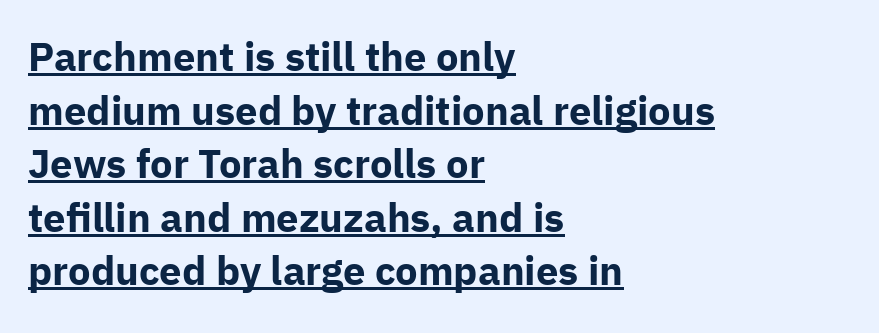
{"serif": "no", "italic": "no", "bold": "yes", "weight": "bold", "width": "normal", "stroke_contrast": "low", "x_height": "medium", "monospaced": "no", "underline": "yes", "align": "left", "line_spacing": "normal", "line_spacing_ratio": 1.34, "letter_spacing": "normal", "letter_spacing_em": 0.0, "glyph_px": 40}
